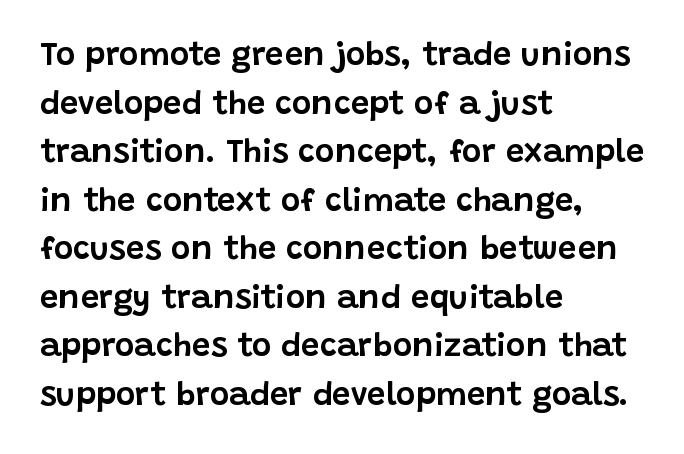
{"serif": "no", "italic": "no", "width": "normal", "stroke_contrast": "low", "x_height": "large", "monospaced": "no", "underline": "no", "align": "left", "line_spacing": "normal", "line_spacing_ratio": 1.47, "letter_spacing": "normal", "letter_spacing_em": 0.0, "glyph_px": 33}
